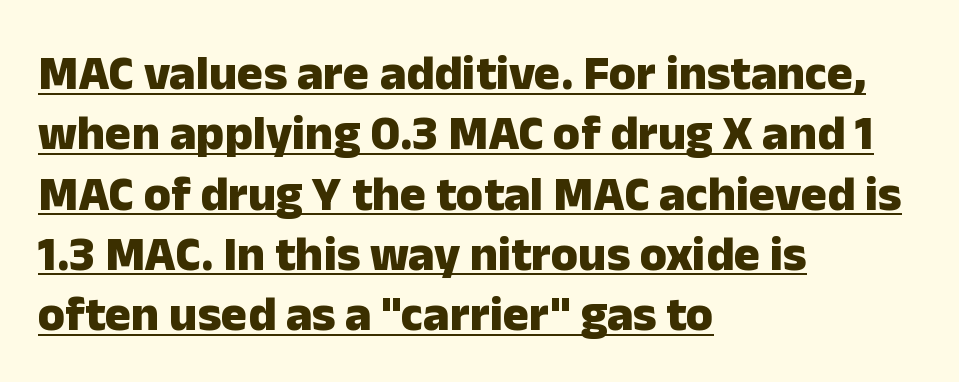
The image shows 49 px heavy sans-serif type, upright; set left-aligned, line spacing 1.23x, normal letter spacing, underlined; low stroke contrast and a medium x-height.
